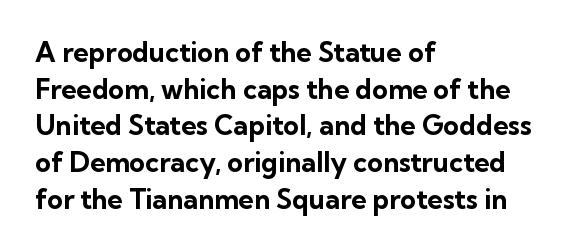
{"italic": "no", "bold": "yes", "underline": "no", "align": "left", "line_spacing": "normal", "line_spacing_ratio": 1.36, "letter_spacing": "normal", "letter_spacing_em": 0.0, "glyph_px": 27}
